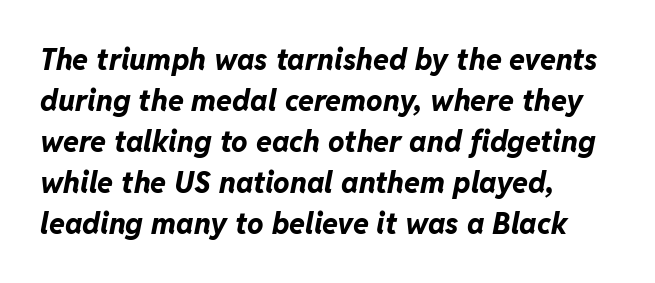
The image shows 29 px bold type, italic (leaning right); set left-aligned, normal line spacing (1.41x), normal letter spacing, not underlined; low stroke contrast and a medium x-height.
